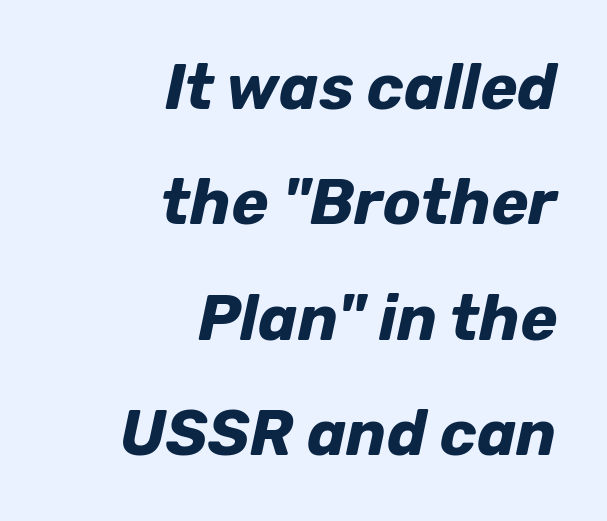
{"italic": "yes", "lean": "right", "slant_degrees": 12, "bold": "yes", "weight": "bold", "width": "normal", "stroke_contrast": "low", "x_height": "medium", "monospaced": "no", "underline": "no", "align": "right", "line_spacing_ratio": 1.83, "letter_spacing": "normal", "letter_spacing_em": 0.0, "glyph_px": 63}
